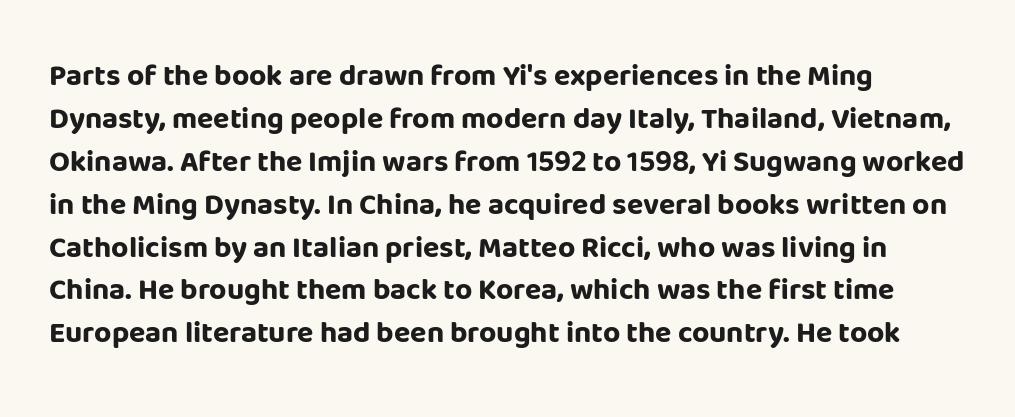
The image shows 30 px bold sans-serif type, upright; set left-aligned, normal line spacing (1.43x), normal letter spacing, not underlined; low stroke contrast and a large x-height.
